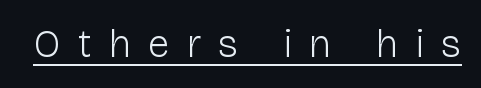
The image shows 39 px light sans-serif type, upright; set unusually wide letter spacing (+0.44 em), underlined; low stroke contrast and a medium x-height.
